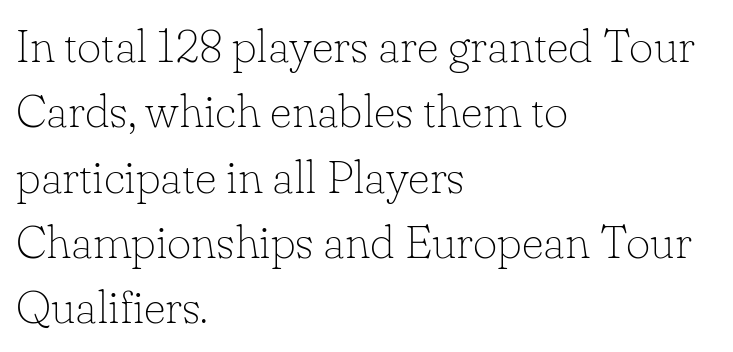
{"serif": "yes", "italic": "no", "bold": "no", "weight": "thin", "width": "normal", "stroke_contrast": "low", "x_height": "small", "monospaced": "no", "underline": "no", "align": "left", "line_spacing": "normal", "line_spacing_ratio": 1.39, "letter_spacing": "normal", "letter_spacing_em": 0.0, "glyph_px": 47}
